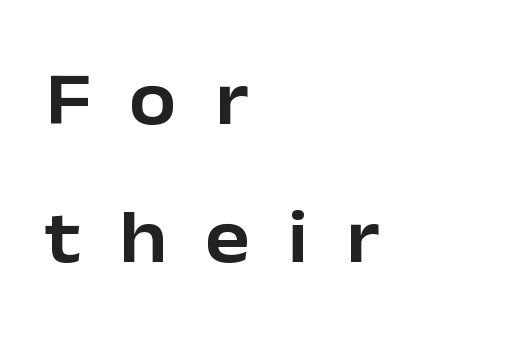
{"serif": "no", "italic": "no", "width": "normal", "stroke_contrast": "low", "x_height": "medium", "monospaced": "no", "underline": "no", "align": "left", "line_spacing_ratio": 1.82, "letter_spacing": "wide", "letter_spacing_em": 0.5, "glyph_px": 76}
